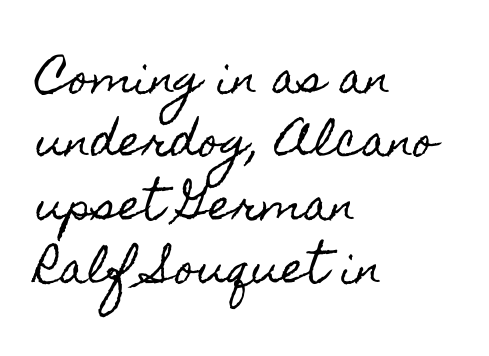
The image shows 42 px condensed type; set left-aligned, normal line spacing (1.51x), normal letter spacing, not underlined; a small x-height.
